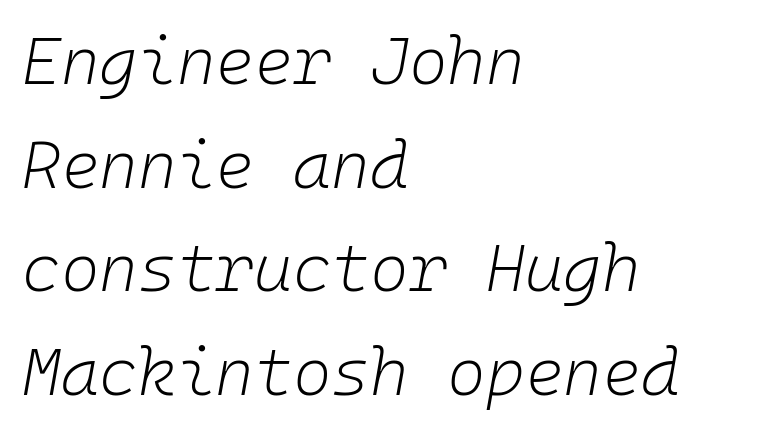
These lines were composed using italics. The text block is weighted toward the left margin, trailing off unevenly rightward. Only glyphs here, with clear space below each row. Fixed-width glyphs throughout — classic coding-font behaviour. Weight: in the light-to-regular range.
